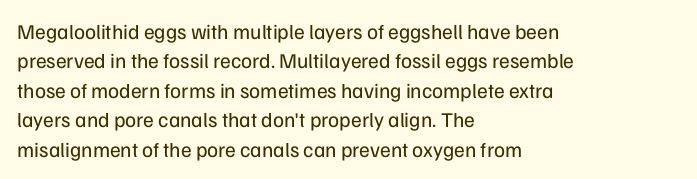
A clean baseline with only descenders dipping below it. If you drew a line through each stem, it would be perfectly vertical. Honestly, the row spacing looks completely unremarkable. Is this a heavy cut? Hardly; it is regular or lighter.
